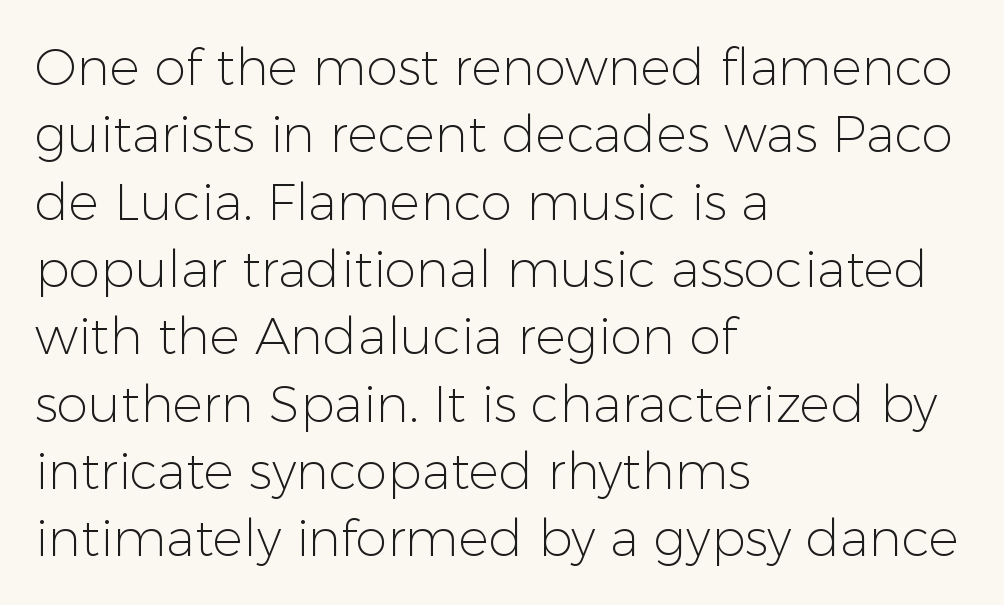
The rendering uses natural spacing where letterforms have individual widths. Decoration check: the copy has no underline. Every stem runs plumb, perpendicular to the baseline. In terms of letterspacing, this is plain default setting. Regarding serifs, this sample does without them. Honestly, the row spacing looks completely unremarkable.
